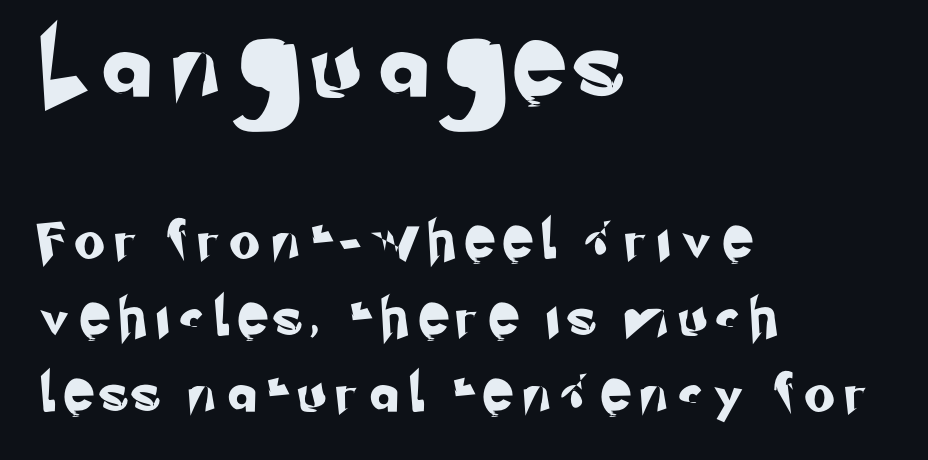
The image shows 66 px sans-serif type; set left-aligned, loose line spacing (2.01x), unusually wide letter spacing (+0.38 em), not underlined; the first (top) block is 1.74x larger; low stroke contrast and a small x-height.
